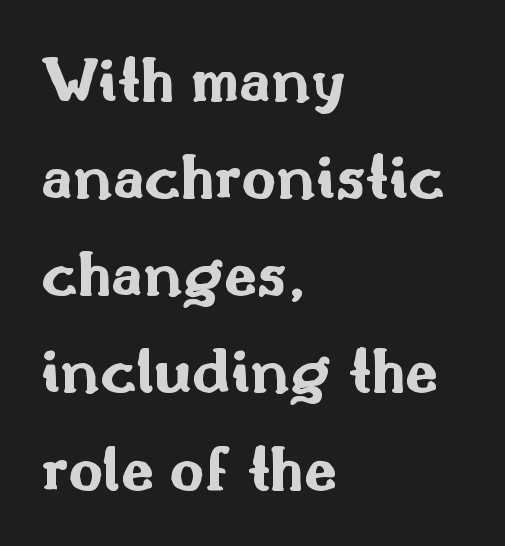
Q: Is the text bold? A: Yes.
Q: Is the text italic (slanted)? A: No, it is upright.
Q: Is the typeface a serif or a sans-serif typeface? A: Sans-serif.
Q: Is the text underlined? A: No.
Q: How is the paragraph aligned? A: Left-aligned.
Q: Is the spacing between letters normal or unusually wide? A: Normal.
Q: Is the spacing between lines tight, normal or loose? A: Normal.
Q: Width (condensed, normal, or wide)? A: Wide.
Q: Stroke contrast? A: Medium.
Q: x-height? A: Small.
Q: Monospaced? A: No.
